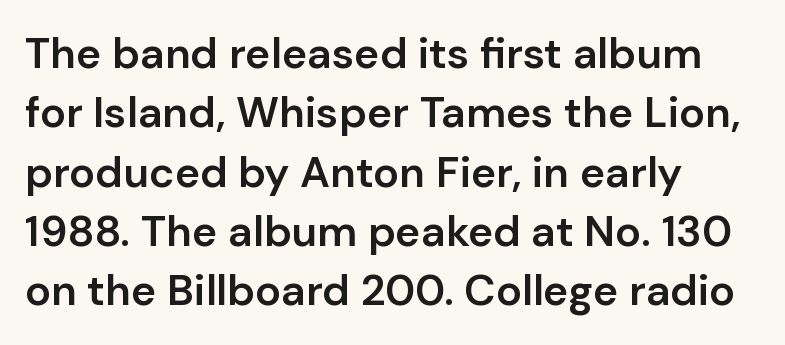
Q: Is the text bold? A: Semi-bold.
Q: Is the text italic (slanted)? A: No, it is upright.
Q: Is the typeface a serif or a sans-serif typeface? A: Sans-serif.
Q: Is the text underlined? A: No.
Q: How is the paragraph aligned? A: Left-aligned.
Q: Is the spacing between letters normal or unusually wide? A: Normal.
Q: Is the spacing between lines tight, normal or loose? A: Normal.
Q: Width (condensed, normal, or wide)? A: Normal.
Q: Stroke contrast? A: Low.
Q: x-height? A: Medium.
Q: Monospaced? A: No.
